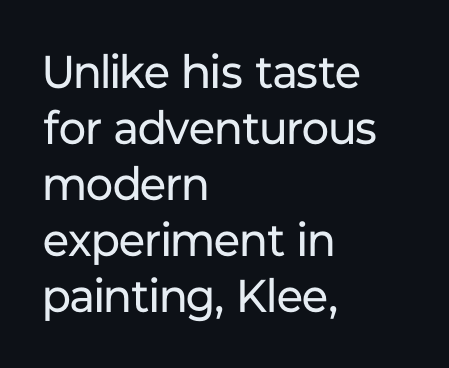
Q: Is the text bold? A: No.
Q: Is the text italic (slanted)? A: No, it is upright.
Q: Is the typeface a serif or a sans-serif typeface? A: Sans-serif.
Q: Is the text underlined? A: No.
Q: How is the paragraph aligned? A: Left-aligned.
Q: Is the spacing between letters normal or unusually wide? A: Normal.
Q: Width (condensed, normal, or wide)? A: Normal.
Q: Stroke contrast? A: Low.
Q: x-height? A: Medium.
Q: Monospaced? A: No.
